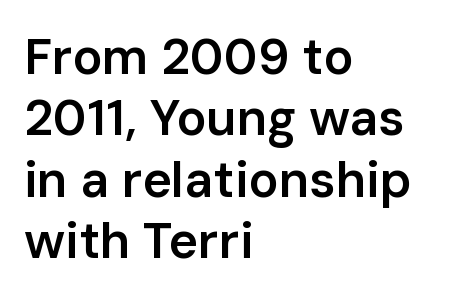
Character widths vary here, with narrow letters taking less room than wide ones. This rendering features lettering with no underline. Here the glyphs are tracked normally, forming tight word shapes. Typographic density is moderately raised because the face is semibold.
